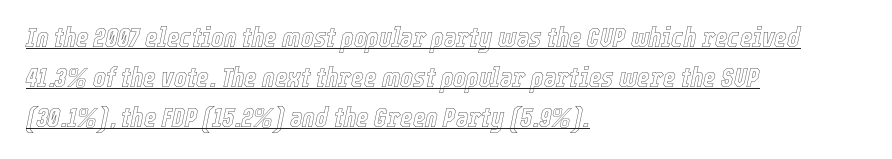
What decoration does the sample have? An underline. Posture: slanted. Does extra space separate the letters? No, they use regular spacing. Does the copy run flush right? No — it runs flush left.
